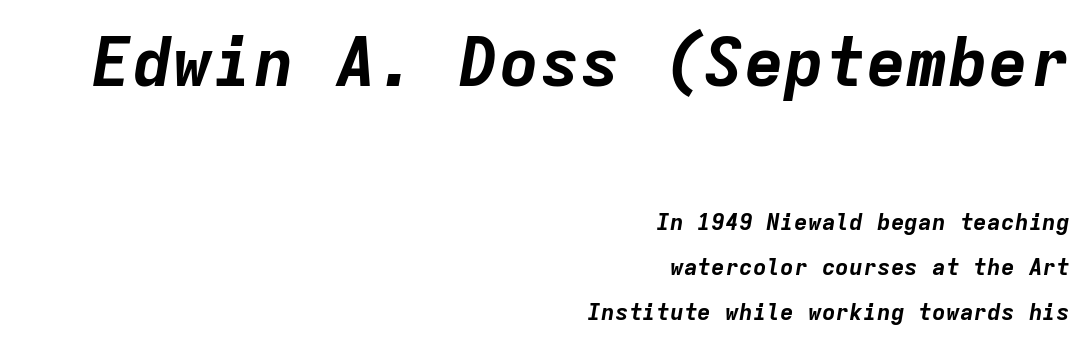
{"italic": "yes", "lean": "right", "slant_degrees": 9, "bold": "yes", "weight": "bold", "width": "normal", "stroke_contrast": "low", "x_height": "medium", "monospaced": "yes", "underline": "no", "align": "right", "line_spacing": "loose", "line_spacing_ratio": 1.95, "letter_spacing": "normal", "letter_spacing_em": 0.0, "larger_block": "first", "size_ratio": 2.96, "glyph_px": 68}
